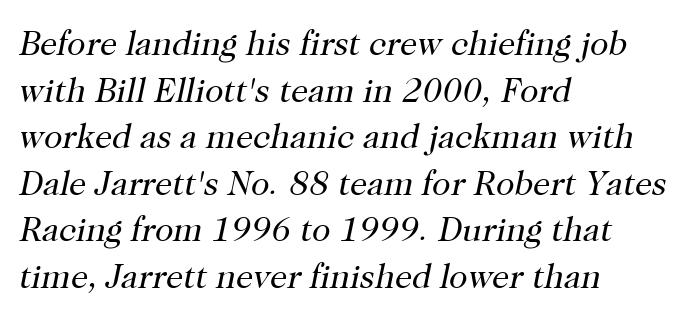
Q: Is the text bold? A: No.
Q: Is the text italic (slanted)? A: Yes, it leans right by about 12 degrees.
Q: Is the typeface a serif or a sans-serif typeface? A: Serif.
Q: Is the text underlined? A: No.
Q: How is the paragraph aligned? A: Left-aligned.
Q: Is the spacing between letters normal or unusually wide? A: Normal.
Q: Is the spacing between lines tight, normal or loose? A: Normal.
Q: Width (condensed, normal, or wide)? A: Normal.
Q: Stroke contrast? A: High.
Q: x-height? A: Medium.
Q: Monospaced? A: No.
